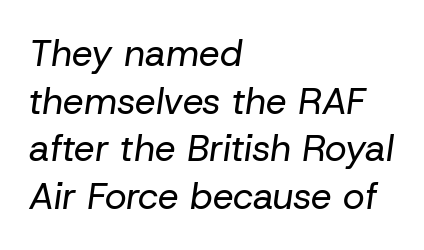
{"italic": "yes", "lean": "right", "slant_degrees": 8, "bold": "no", "weight": "regular", "width": "normal", "stroke_contrast": "low", "x_height": "medium", "monospaced": "no", "underline": "no", "align": "left", "line_spacing": "normal", "line_spacing_ratio": 1.29, "letter_spacing": "normal", "letter_spacing_em": 0.0, "glyph_px": 37}
